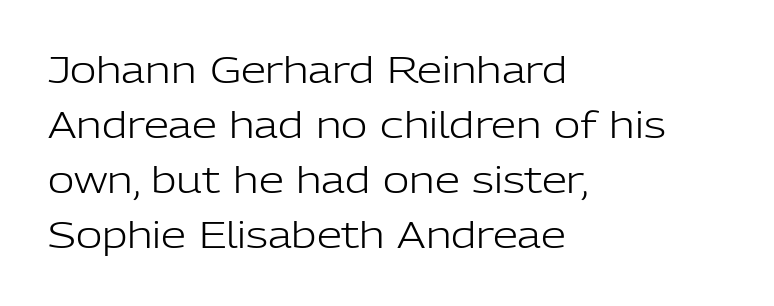
Notice how the stems are strictly vertical — no italics here. One glance says typical: line gaps are just what's usual. Every row of glyphs begins at an identical x-position on the left. To sum up the face: it is a sans, with no serifs. The face used here is proportionally spaced, like ordinary book or web type. No word sits above an underline.
